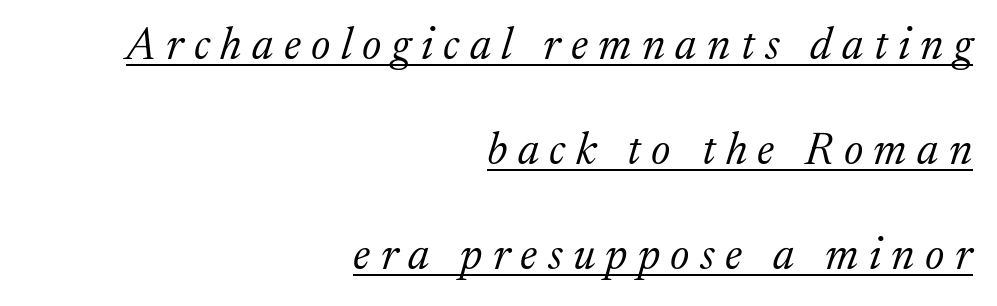
Q: Is the text bold? A: No.
Q: Is the text italic (slanted)? A: Yes, it leans right by about 17 degrees.
Q: Is the typeface a serif or a sans-serif typeface? A: Serif.
Q: Is the text underlined? A: Yes.
Q: How is the paragraph aligned? A: Right-aligned.
Q: Is the spacing between letters normal or unusually wide? A: Unusually wide.
Q: Is the spacing between lines tight, normal or loose? A: Loose.
Q: Width (condensed, normal, or wide)? A: Normal.
Q: Stroke contrast? A: Medium.
Q: x-height? A: Medium.
Q: Monospaced? A: No.
